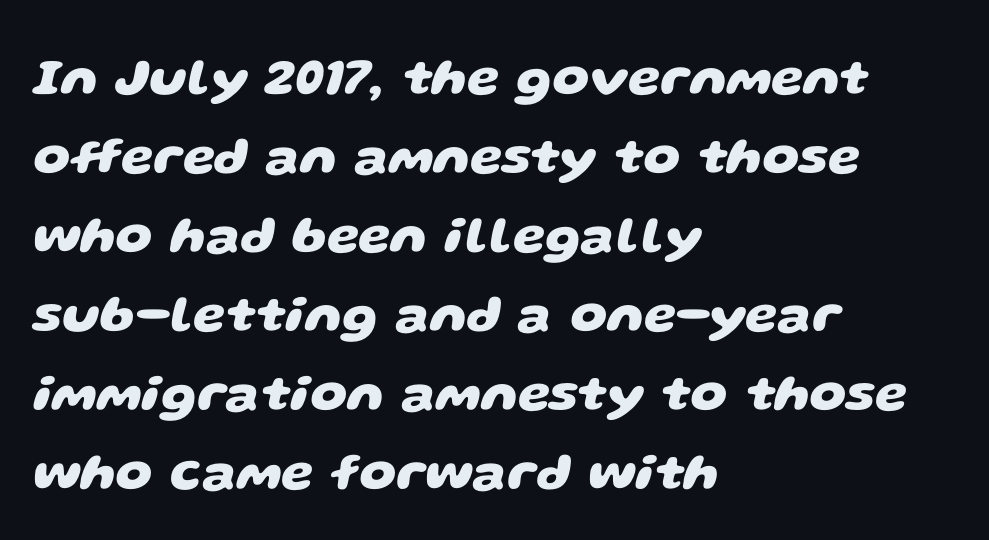
One glance says typical: line gaps are just what's usual. The face used here is proportionally spaced, like ordinary book or web type. Default kerning and tracking; the words read as compact shapes. All the whitespace from short lines collects on the right. The area under the type is left untouched. Nothing sits at the stroke ends, so this counts as sans-serif.
